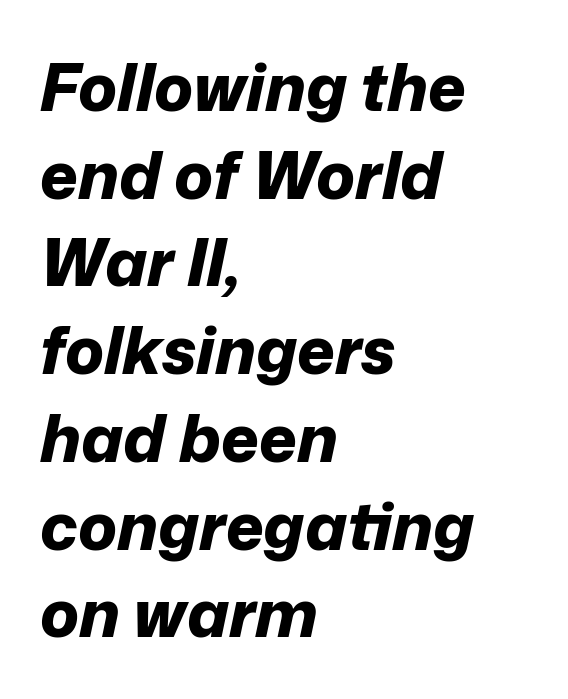
The image shows 65 px bold type, italic (leaning right); set left-aligned, normal line spacing (1.35x), normal letter spacing, not underlined; low stroke contrast and a medium x-height.
